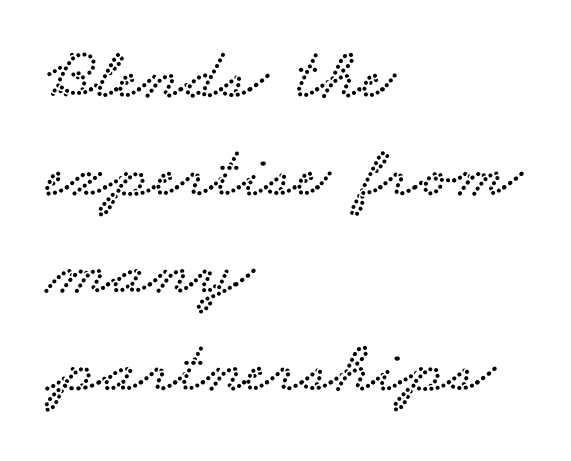
Typographically, this falls in the serif category. A typesetter would call this proportional, since set widths differ per character. The gap between lines stays unmarked. The typesetter chose a ragged-right arrangement here. The vertical gap from one line to the next is medium. Glyph-to-glyph distance matches everyday printed text.
